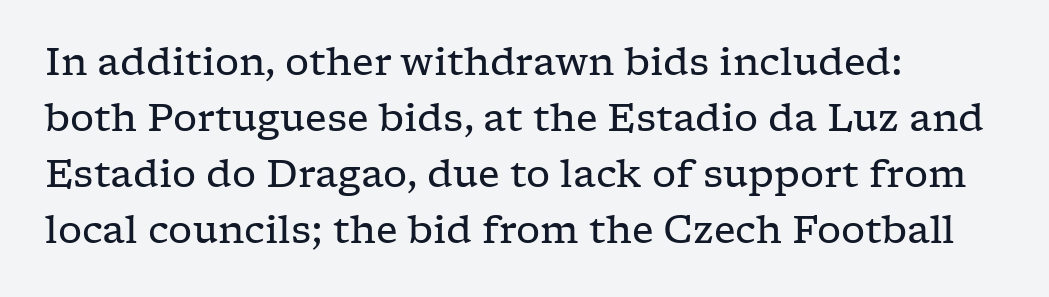
You could not count columns in this text — the font is proportionally spaced. Reading down the column, the eye jumps a familiar distance to each next line. One-word summary of the alignment: left. Weight class: somewhere from thin through regular. Clear beneath every line of the passage. Old-style or modern, the face here clearly has serifs.
